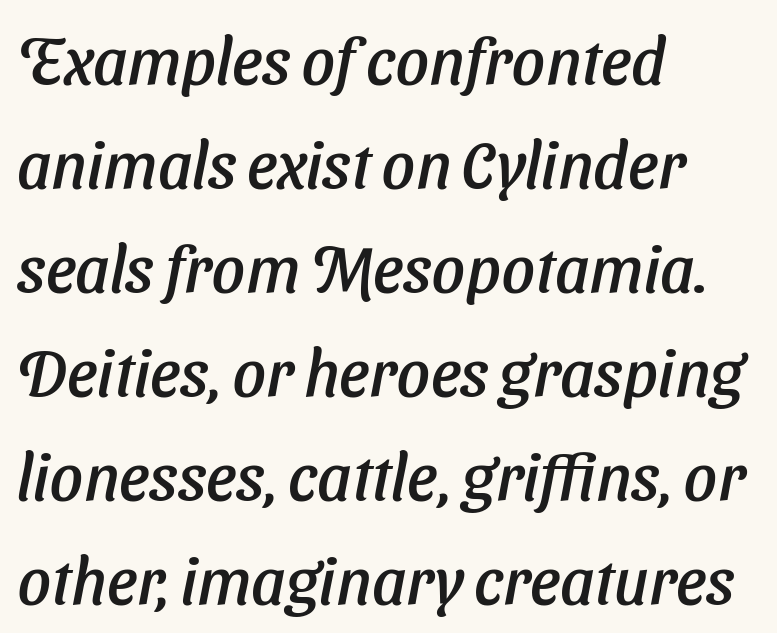
{"width": "normal", "stroke_contrast": "low", "x_height": "medium", "monospaced": "no", "underline": "no", "align": "left", "line_spacing": "normal", "line_spacing_ratio": 1.6, "letter_spacing": "normal", "letter_spacing_em": 0.0, "glyph_px": 65}
